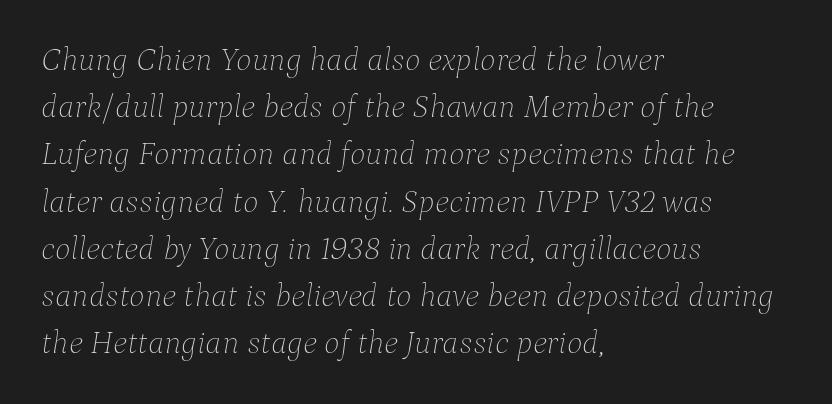
{"italic": "yes", "lean": "right", "slant_degrees": 9, "bold": "no", "weight": "thin", "width": "normal", "stroke_contrast": "low", "x_height": "medium", "monospaced": "no", "underline": "no", "align": "left", "line_spacing": "normal", "line_spacing_ratio": 1.43, "letter_spacing": "normal", "letter_spacing_em": 0.0, "glyph_px": 33}
